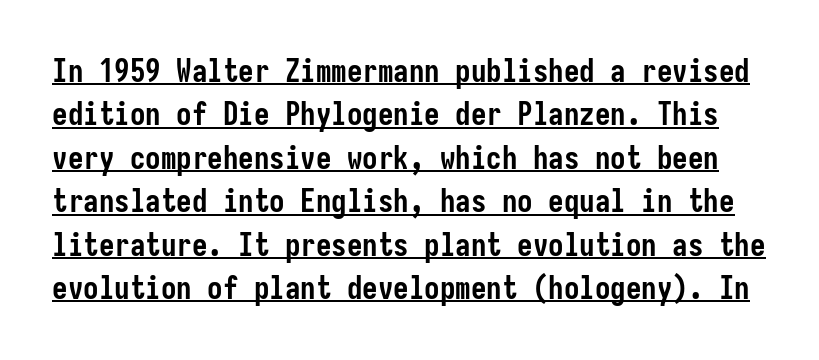
The image shows 31 px semibold, condensed sans-serif type, upright; set normal line spacing (1.4x), normal letter spacing, underlined; low stroke contrast and a medium x-height.
